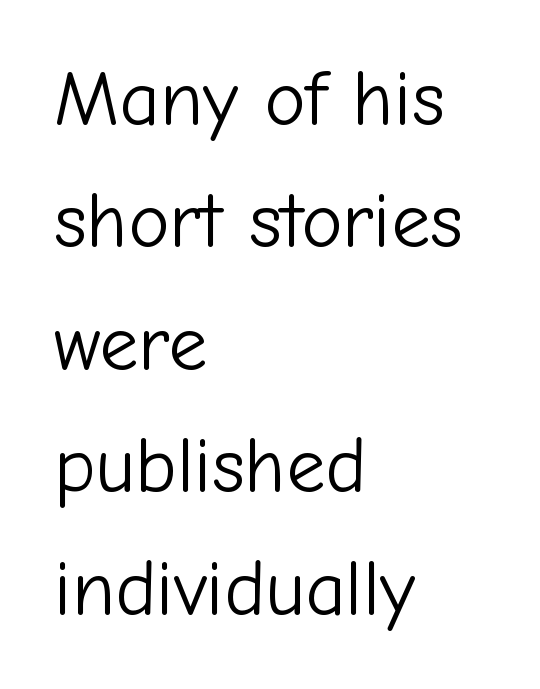
The image shows 78 px light sans-serif type, upright; set left-aligned, normal line spacing (1.57x), normal letter spacing, not underlined; low stroke contrast and a medium x-height.
